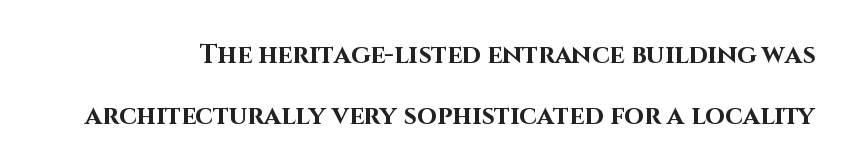
{"italic": "no", "bold": "yes", "underline": "no", "line_spacing": "loose", "line_spacing_ratio": 2.35, "letter_spacing": "normal", "letter_spacing_em": 0.0, "glyph_px": 26}
